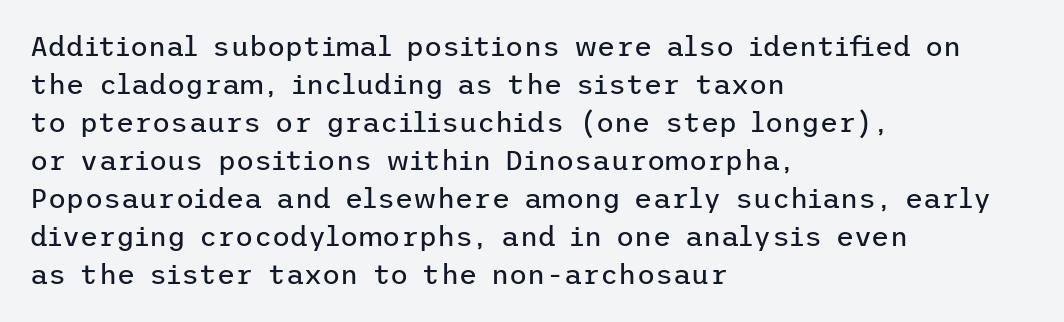
{"serif": "no", "italic": "no", "bold": "no", "weight": "regular", "width": "normal", "stroke_contrast": "low", "x_height": "medium", "underline": "no", "align": "left", "line_spacing": "normal", "line_spacing_ratio": 1.36, "letter_spacing": "normal", "letter_spacing_em": 0.0, "glyph_px": 28}
